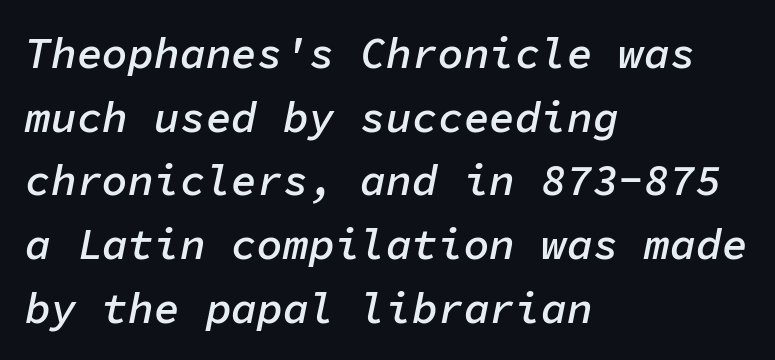
Look at the stroke-to-counter ratio: somewhat heavy, a semibold. The tracking reads as untouched default to a designer's eye. Alignment: flush left. Check under the words: just untouched page. Whoever set this chose a conventional vertical rhythm.
